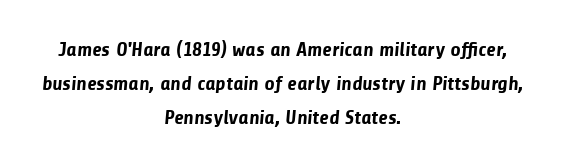
{"bold": "yes", "underline": "no", "align": "center", "line_spacing": "normal", "line_spacing_ratio": 1.7, "letter_spacing": "normal", "letter_spacing_em": 0.0, "glyph_px": 20}
